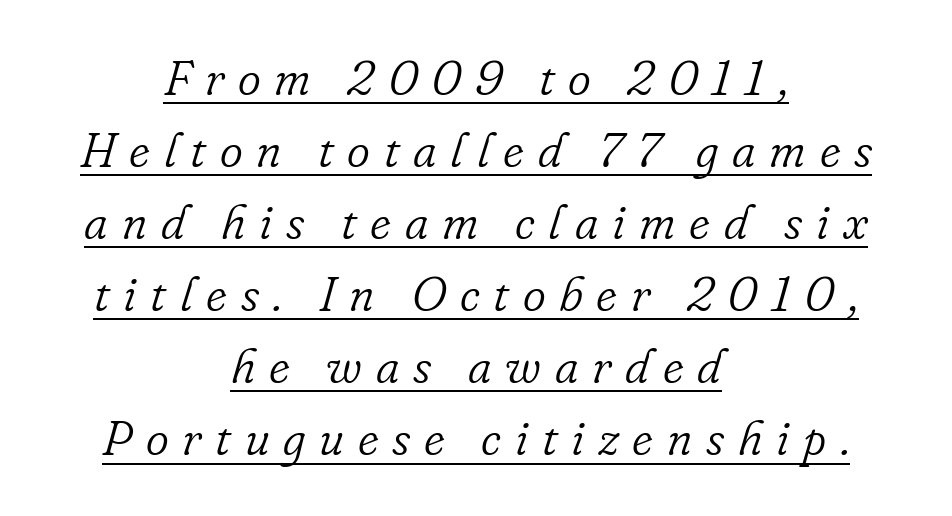
Q: Is the text bold? A: No.
Q: Is the text italic (slanted)? A: Yes, it leans right by about 16 degrees.
Q: Is the typeface a serif or a sans-serif typeface? A: Serif.
Q: Is the text underlined? A: Yes.
Q: How is the paragraph aligned? A: Centered.
Q: Is the spacing between letters normal or unusually wide? A: Unusually wide.
Q: Is the spacing between lines tight, normal or loose? A: Normal.
Q: Width (condensed, normal, or wide)? A: Normal.
Q: Stroke contrast? A: Low.
Q: x-height? A: Small.
Q: Monospaced? A: No.
